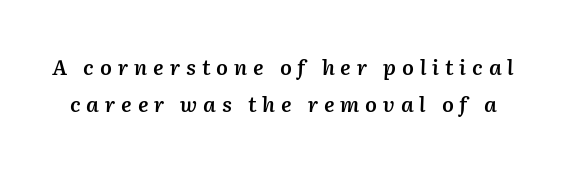
Q: Is the text bold? A: Semi-bold.
Q: Is the text italic (slanted)? A: Yes, it leans right by about 2 degrees.
Q: Is the text underlined? A: No.
Q: Is the spacing between letters normal or unusually wide? A: Unusually wide.
